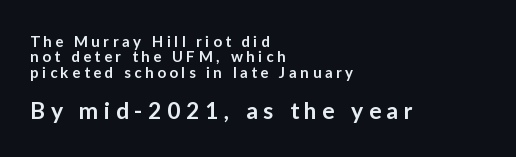
The image shows 23 px text type, upright; set left-aligned, tight line spacing (1.02x), unusually wide letter spacing (+0.24 em), not underlined; the second (bottom) block is 1.53x larger.
